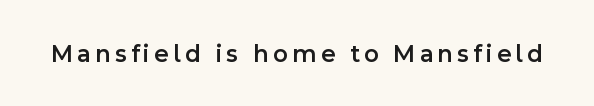
Each row of text sits above clean, open space. The strokes are fattened partway — semibold, not bold. Italic? Not at all — the glyphs are vertical.
